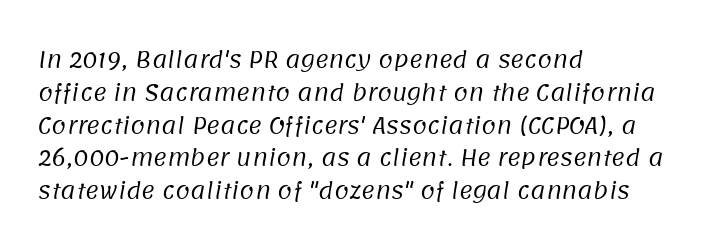
The image shows 21 px text type; set left-aligned, normal line spacing (1.56x), normal letter spacing, not underlined.
